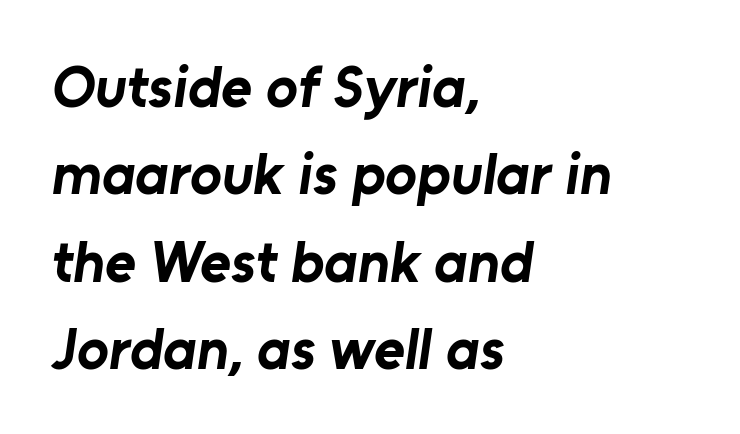
Q: Is the text bold? A: Yes.
Q: Is the typeface a serif or a sans-serif typeface? A: Sans-serif.
Q: Is the text underlined? A: No.
Q: How is the paragraph aligned? A: Left-aligned.
Q: Is the spacing between letters normal or unusually wide? A: Normal.
Q: Is the spacing between lines tight, normal or loose? A: Normal.
Q: Width (condensed, normal, or wide)? A: Normal.
Q: Stroke contrast? A: Low.
Q: x-height? A: Medium.
Q: Monospaced? A: No.
